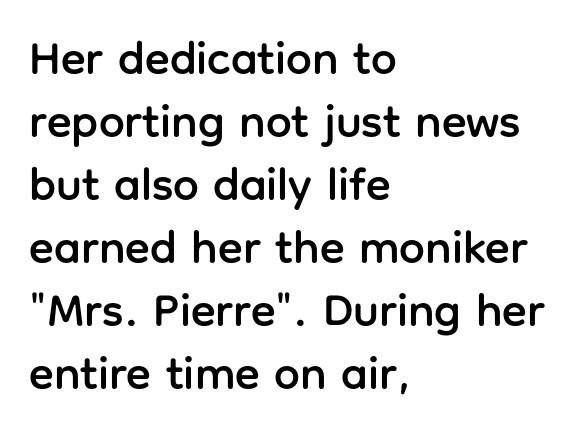
The image shows 46 px sans-serif type, upright; set left-aligned, normal line spacing (1.37x), normal letter spacing, not underlined; low stroke contrast and a medium x-height.
